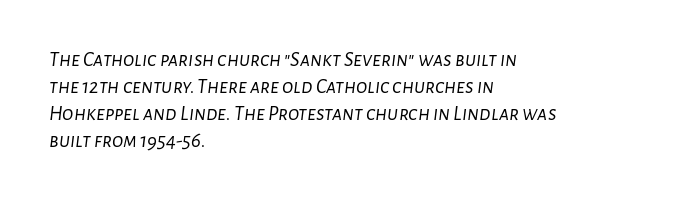
Q: Is the text bold? A: No.
Q: Is the text italic (slanted)? A: Yes, it leans right by about 7 degrees.
Q: Is the text underlined? A: No.
Q: How is the paragraph aligned? A: Left-aligned.
Q: Is the spacing between letters normal or unusually wide? A: Normal.
Q: Is the spacing between lines tight, normal or loose? A: Normal.
